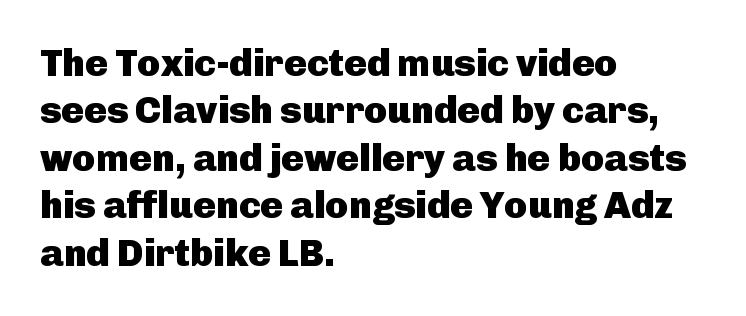
The image shows 38 px heavy sans-serif type, upright; set left-aligned, normal line spacing (1.25x), normal letter spacing, not underlined; low stroke contrast and a medium x-height.
